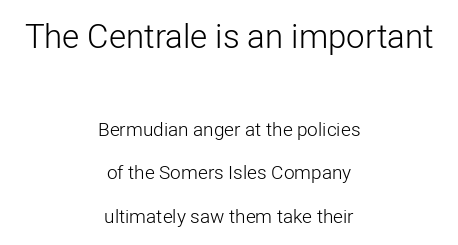
Q: Is the text bold? A: No.
Q: Is the text italic (slanted)? A: No, it is upright.
Q: Is the typeface a serif or a sans-serif typeface? A: Sans-serif.
Q: Is the text underlined? A: No.
Q: How is the paragraph aligned? A: Centered.
Q: Is the spacing between letters normal or unusually wide? A: Normal.
Q: Is the spacing between lines tight, normal or loose? A: Loose.
Q: Which block of text is set in a larger size, the first (top) or the second (bottom)? A: The first (top) one.
Q: Width (condensed, normal, or wide)? A: Normal.
Q: Stroke contrast? A: Low.
Q: x-height? A: Medium.
Q: Monospaced? A: No.
